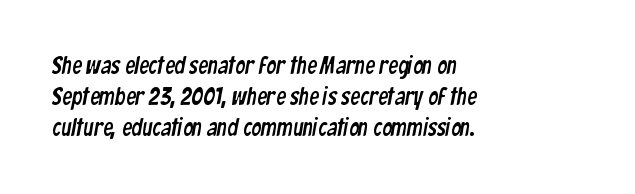
The image shows 24 px text type; set left-aligned, normal line spacing (1.3x), normal letter spacing, not underlined.
